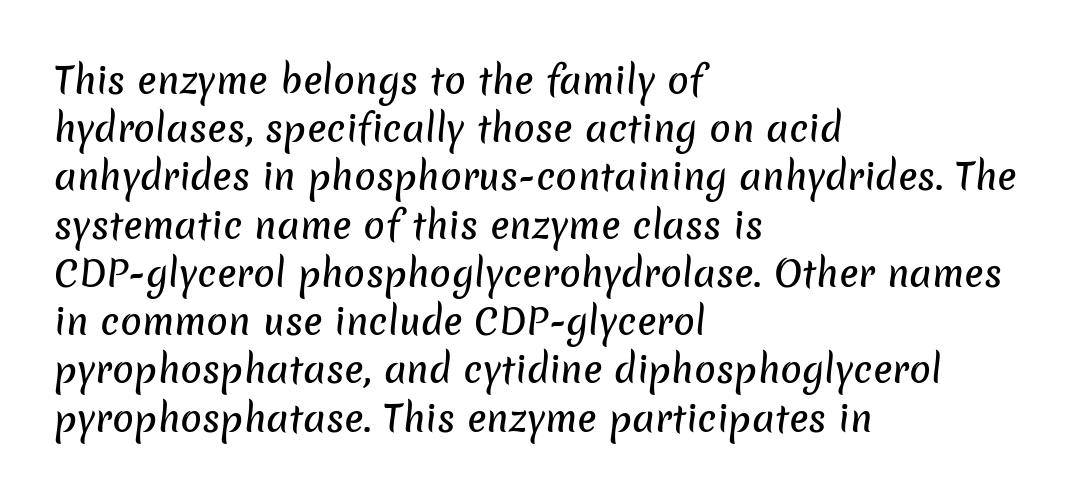
The image shows 36 px sans-serif type; set left-aligned, normal line spacing (1.34x), normal letter spacing, not underlined; low stroke contrast and a medium x-height.
